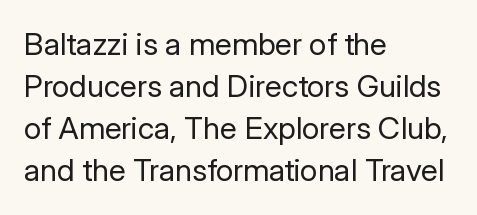
The image shows 31 px regular-weight sans-serif type, upright; set left-aligned, normal line spacing (1.36x), normal letter spacing, not underlined; low stroke contrast and a medium x-height.
